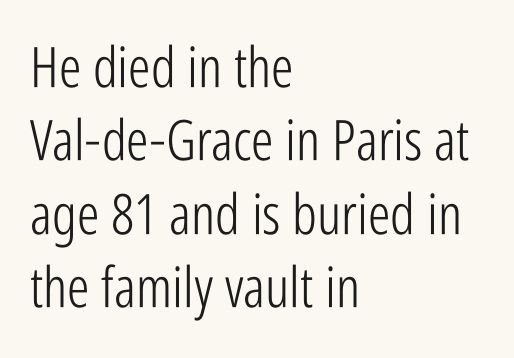
Q: Is the text bold? A: No.
Q: Is the text italic (slanted)? A: No, it is upright.
Q: Is the typeface a serif or a sans-serif typeface? A: Sans-serif.
Q: Is the text underlined? A: No.
Q: How is the paragraph aligned? A: Left-aligned.
Q: Is the spacing between letters normal or unusually wide? A: Normal.
Q: Is the spacing between lines tight, normal or loose? A: Normal.
Q: Width (condensed, normal, or wide)? A: Condensed.
Q: Stroke contrast? A: Low.
Q: x-height? A: Medium.
Q: Monospaced? A: No.
